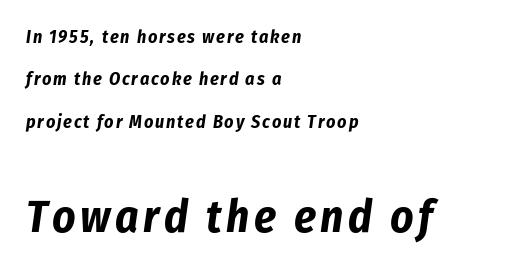
The image shows 45 px bold, condensed type, italic (leaning right); set left-aligned, loose line spacing (2.36x), not underlined; the second (bottom) block is 2.5x larger; low stroke contrast and a medium x-height.
